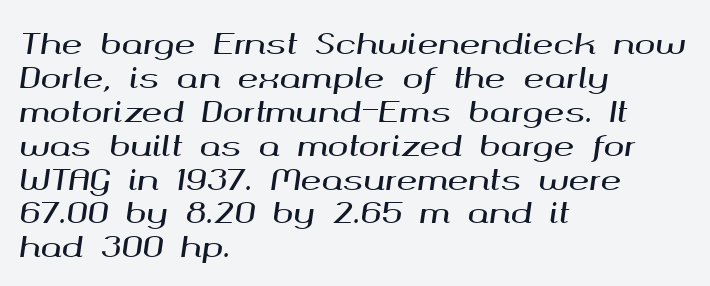
Q: Is the text italic (slanted)? A: Yes, it leans right by about 8 degrees.
Q: Is the text underlined? A: No.
Q: How is the paragraph aligned? A: Left-aligned.
Q: Is the spacing between letters normal or unusually wide? A: Normal.
Q: Width (condensed, normal, or wide)? A: Wide.
Q: Stroke contrast? A: Medium.
Q: x-height? A: Medium.
Q: Monospaced? A: No.
